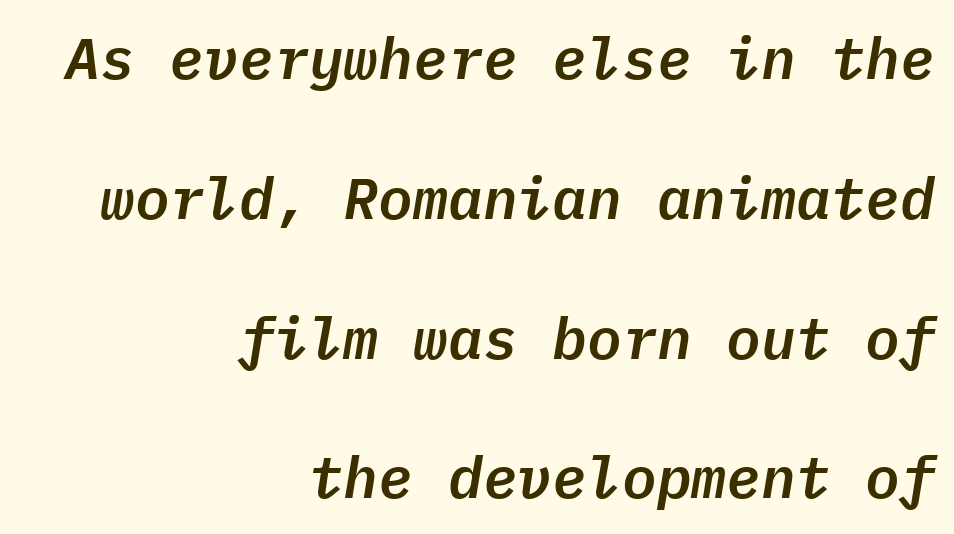
{"italic": "yes", "lean": "right", "slant_degrees": 9, "width": "normal", "stroke_contrast": "low", "x_height": "medium", "monospaced": "yes", "underline": "no", "align": "right", "line_spacing": "loose", "line_spacing_ratio": 2.41, "letter_spacing": "normal", "letter_spacing_em": 0.0, "glyph_px": 58}
